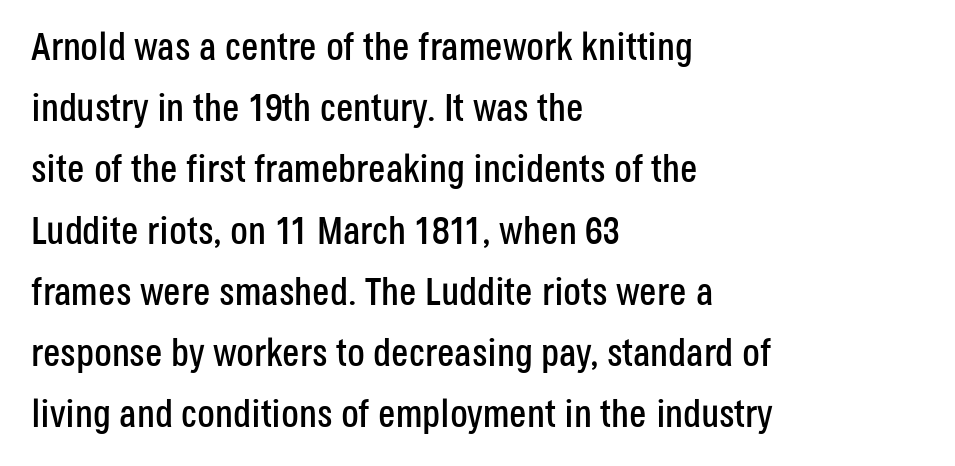
Honestly, the letter spacing is just normal — you wouldn't notice it. This is roman type, the default non-slanted kind. If you drew a ruler down the left edge, every line would touch it. Check the space under the baseline: it is left empty.
